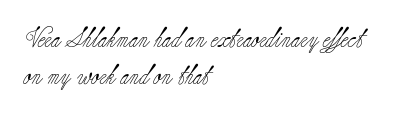
Descenders are the only things crossing below the line. These lines are set flush left with a ragged right edge. The line texture is even and compact thanks to regular tracking.
